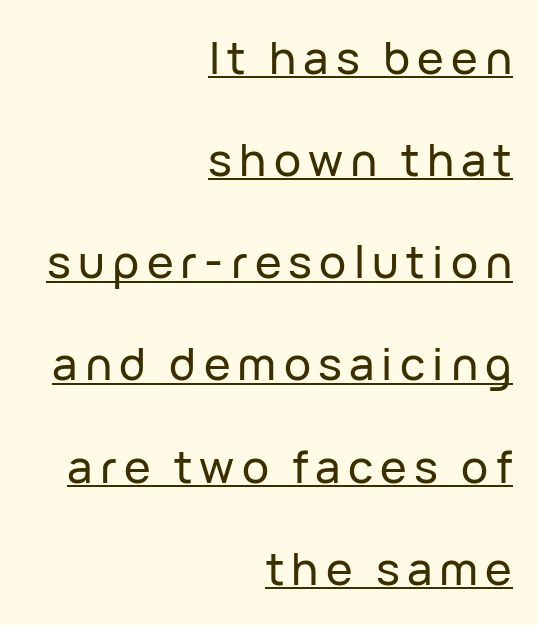
The image shows 45 px sans-serif type, upright; set right-aligned, loose line spacing (2.27x), underlined; low stroke contrast and a medium x-height.
